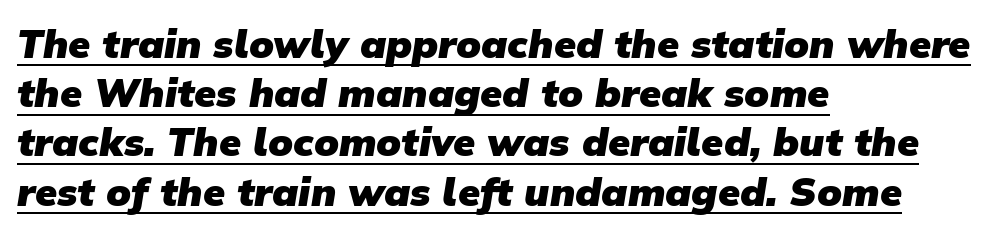
{"serif": "no", "bold": "yes", "weight": "heavy", "width": "normal", "stroke_contrast": "low", "x_height": "medium", "monospaced": "no", "underline": "yes", "align": "left", "line_spacing_ratio": 1.23, "letter_spacing": "normal", "letter_spacing_em": 0.0, "glyph_px": 40}
